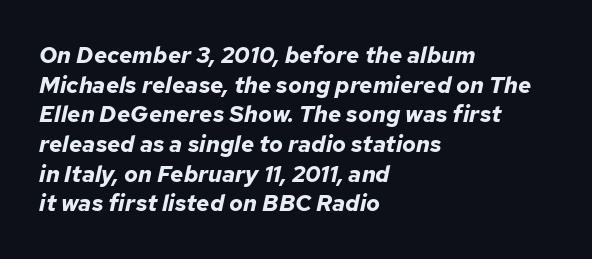
The image shows 23 px bold type, italic (leaning right); set left-aligned, normal line spacing (1.29x), normal letter spacing, not underlined.
